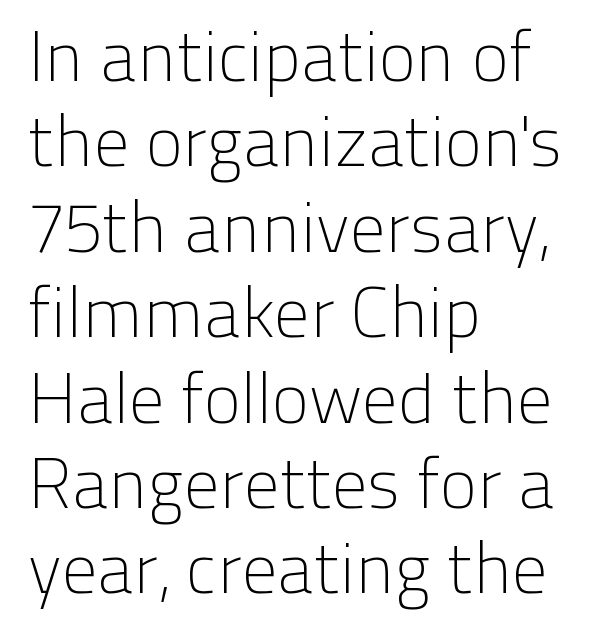
{"serif": "no", "italic": "no", "bold": "no", "weight": "light", "width": "normal", "stroke_contrast": "low", "x_height": "medium", "monospaced": "no", "underline": "no", "align": "left", "line_spacing_ratio": 1.22, "letter_spacing": "normal", "letter_spacing_em": 0.0, "glyph_px": 70}
